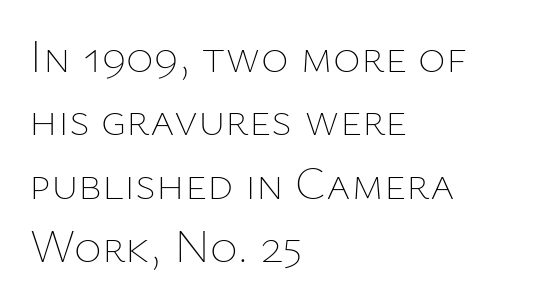
{"italic": "no", "bold": "no", "weight": "thin", "width": "normal", "stroke_contrast": "low", "x_height": "medium", "monospaced": "no", "underline": "no", "align": "left", "line_spacing": "normal", "line_spacing_ratio": 1.35, "letter_spacing": "normal", "letter_spacing_em": 0.0, "glyph_px": 47}
